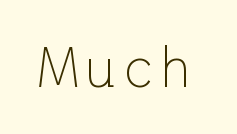
{"serif": "no", "italic": "no", "bold": "no", "weight": "thin", "width": "normal", "stroke_contrast": "low", "x_height": "medium", "underline": "no", "letter_spacing": "normal", "letter_spacing_em": 0.0, "glyph_px": 57}
